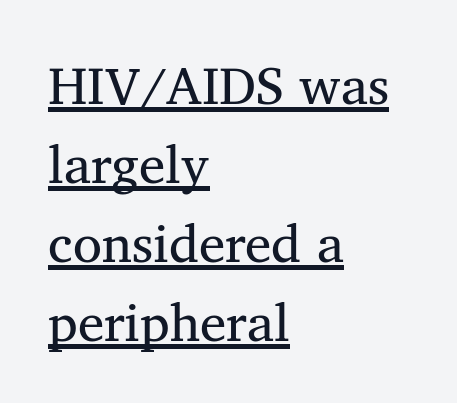
{"serif": "yes", "italic": "no", "bold": "no", "weight": "regular", "width": "normal", "stroke_contrast": "medium", "x_height": "medium", "monospaced": "no", "underline": "yes", "align": "left", "line_spacing": "normal", "line_spacing_ratio": 1.49, "letter_spacing": "normal", "letter_spacing_em": 0.0, "glyph_px": 53}
